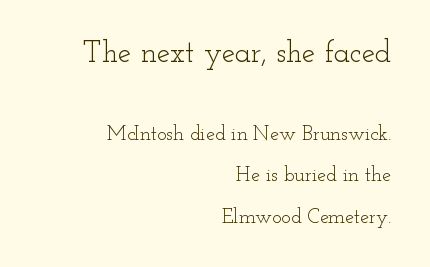
Q: Is the text bold? A: No.
Q: Is the text italic (slanted)? A: No, it is upright.
Q: Is the typeface a serif or a sans-serif typeface? A: Serif.
Q: Is the text underlined? A: No.
Q: How is the paragraph aligned? A: Right-aligned.
Q: Is the spacing between letters normal or unusually wide? A: Normal.
Q: Is the spacing between lines tight, normal or loose? A: Loose.
Q: Which block of text is set in a larger size, the first (top) or the second (bottom)? A: The first (top) one.
Q: Width (condensed, normal, or wide)? A: Wide.
Q: Stroke contrast? A: Low.
Q: x-height? A: Small.
Q: Monospaced? A: No.
